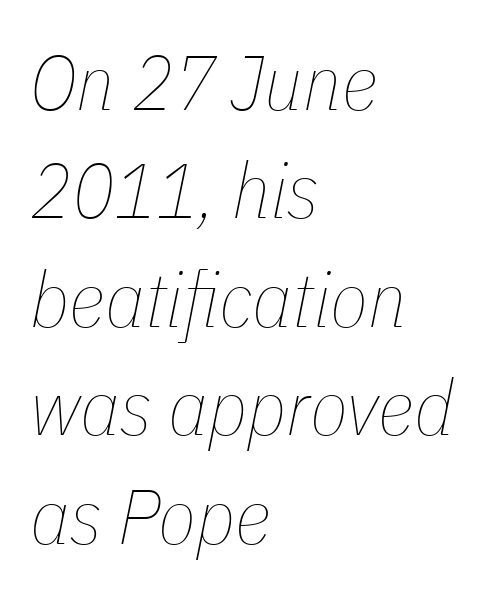
{"italic": "yes", "lean": "right", "slant_degrees": 11, "bold": "no", "weight": "thin", "width": "condensed", "stroke_contrast": "low", "x_height": "medium", "monospaced": "no", "underline": "no", "align": "left", "line_spacing": "normal", "line_spacing_ratio": 1.39, "letter_spacing": "normal", "letter_spacing_em": 0.0, "glyph_px": 78}
